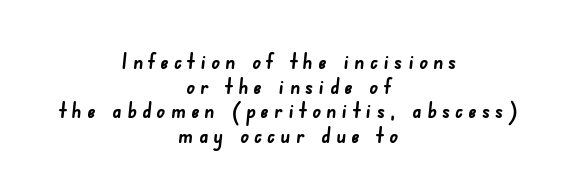
The font is running at its bold setting. Casual observation: everything's sitting right in the middle. Observe the wide spacing: letters keep a clear distance from each other. The passage shown is not underscored anywhere.
